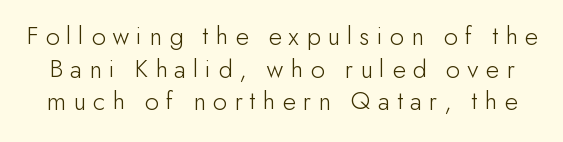
{"italic": "no", "bold": "no", "underline": "no", "line_spacing_ratio": 1.21, "letter_spacing": "wide", "letter_spacing_em": 0.27, "glyph_px": 27}
